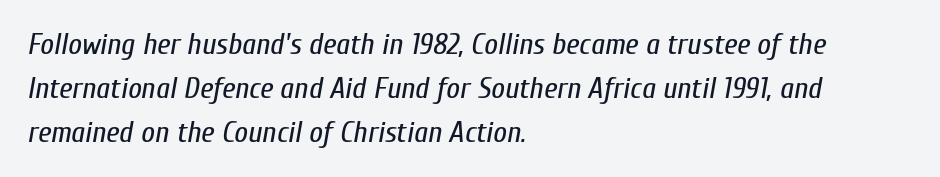
The image shows 30 px regular-weight, condensed type, italic (leaning right); set left-aligned, normal line spacing (1.46x), normal letter spacing, not underlined; low stroke contrast and a medium x-height.
